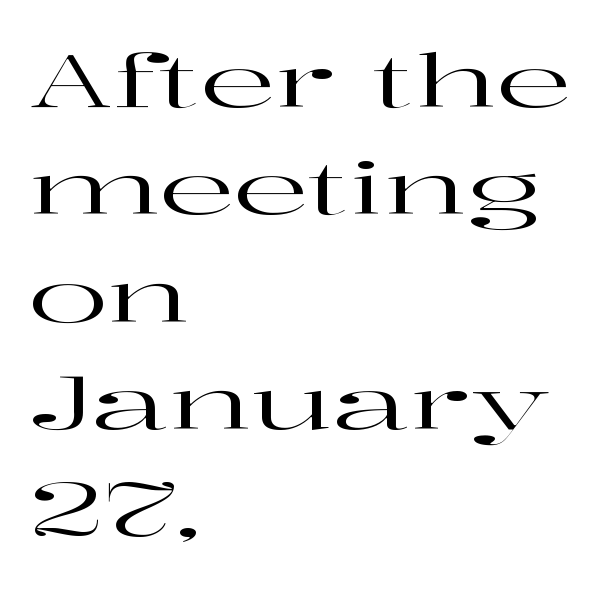
Italic? Not at all — the glyphs are vertical. A typesetter would call this proportional, since set widths differ per character. This is serif lettering, the kind often seen in printed books. Leftover space on each line is placed entirely after the last word. The face used here is rendered with its standard letterfit.
